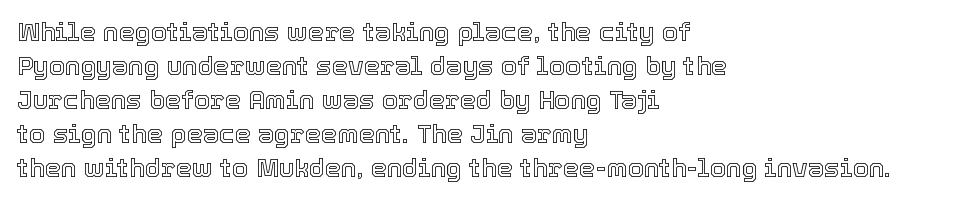
{"italic": "no", "underline": "no", "align": "left", "line_spacing": "normal", "line_spacing_ratio": 1.31, "letter_spacing": "normal", "letter_spacing_em": 0.0, "glyph_px": 26}
